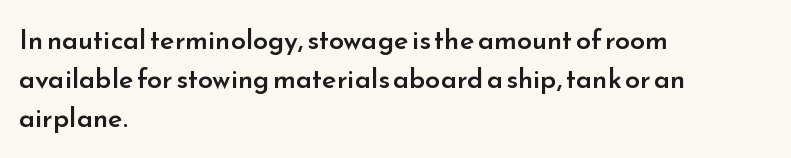
Horizontal alignment here is leftward, the default for most running prose. Semibold letterforms, between regular and bold. Each row of text sits above clean, open space. In terms of posture, this sample is upright. Rows of type keep a routine distance in the vertical direction.
